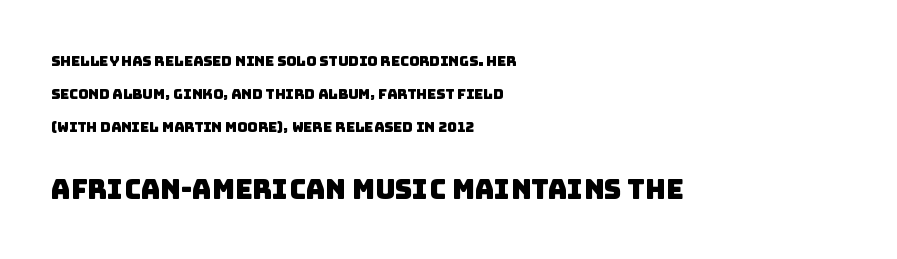
Left-aligned paragraph, ragged on the right. Line spacing here is loose. Letters rest on an invisible, unmarked baseline. The second block has been scaled up relative to the first. Standard letterfit; no display-style spreading of the glyphs.
